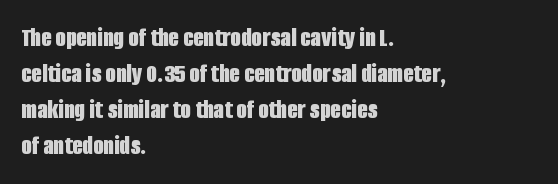
Is there much room between lines? A standard amount, neither cramped nor airy. This rendering features lettering with no underline. The typography opts for an upright posture over an oblique one. Standard letterfit; no display-style spreading of the glyphs. Line starts are locked; line ends wander. Heavy-handed strokes throughout: this text is bold.
